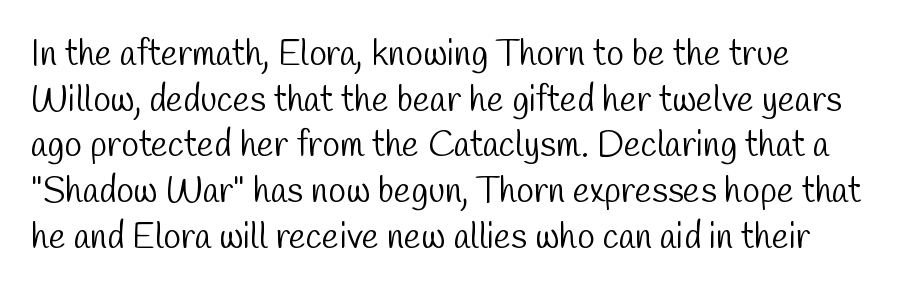
Q: Is the text bold? A: No.
Q: Is the typeface a serif or a sans-serif typeface? A: Sans-serif.
Q: Is the text underlined? A: No.
Q: How is the paragraph aligned? A: Left-aligned.
Q: Is the spacing between letters normal or unusually wide? A: Normal.
Q: Is the spacing between lines tight, normal or loose? A: Normal.
Q: Width (condensed, normal, or wide)? A: Condensed.
Q: Stroke contrast? A: Low.
Q: x-height? A: Medium.
Q: Monospaced? A: No.
